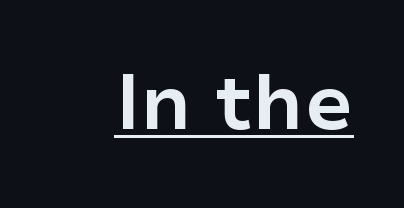
Students, observe the line beneath the letters — that is underlining. Note the varied advance widths — an 'i' is clearly narrower than an 'm'. Upright lettering throughout. Typesetter's note: full bold, strokes at maximum text heaviness.
